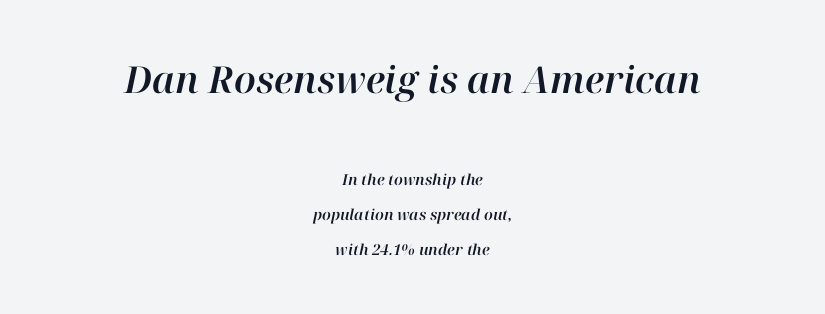
Q: Is the text italic (slanted)? A: Yes, it leans right by about 12 degrees.
Q: Is the text underlined? A: No.
Q: How is the paragraph aligned? A: Centered.
Q: Is the spacing between letters normal or unusually wide? A: Normal.
Q: Is the spacing between lines tight, normal or loose? A: Loose.
Q: Which block of text is set in a larger size, the first (top) or the second (bottom)? A: The first (top) one.
Q: Width (condensed, normal, or wide)? A: Normal.
Q: Stroke contrast? A: High.
Q: x-height? A: Medium.
Q: Monospaced? A: No.
